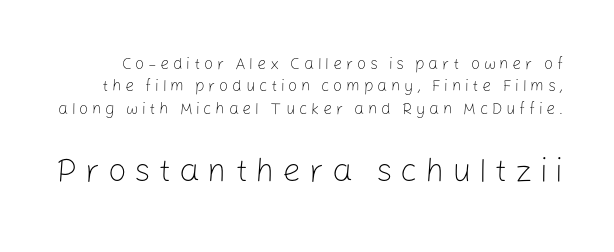
Q: Is the text bold? A: No.
Q: Is the text italic (slanted)? A: No, it is upright.
Q: Is the typeface a serif or a sans-serif typeface? A: Sans-serif.
Q: Is the text underlined? A: No.
Q: Is the spacing between letters normal or unusually wide? A: Unusually wide.
Q: Is the spacing between lines tight, normal or loose? A: Normal.
Q: Which block of text is set in a larger size, the first (top) or the second (bottom)? A: The second (bottom) one.
Q: Width (condensed, normal, or wide)? A: Normal.
Q: Stroke contrast? A: Low.
Q: x-height? A: Medium.
Q: Monospaced? A: No.
